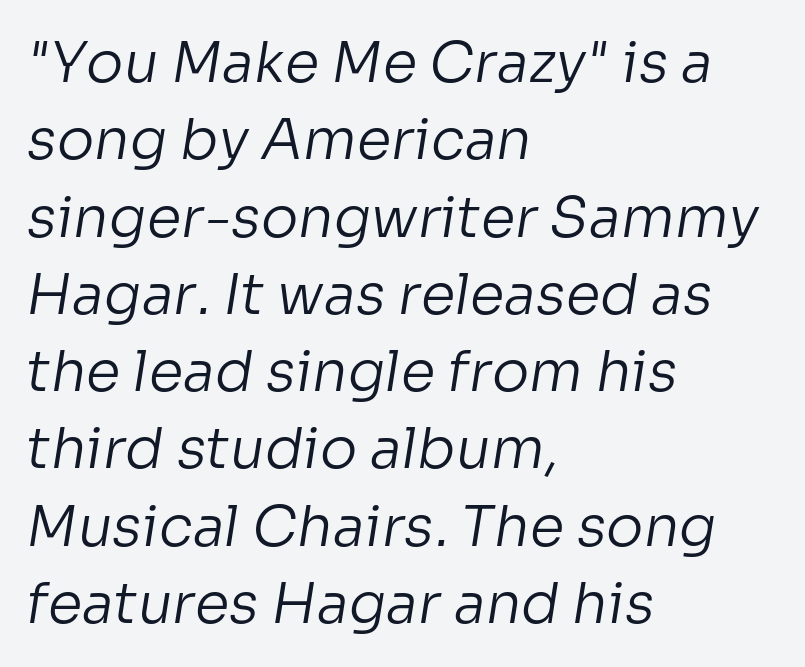
The image shows 56 px regular-weight sans-serif type; set left-aligned, normal line spacing (1.38x), normal letter spacing, not underlined; low stroke contrast and a medium x-height.
